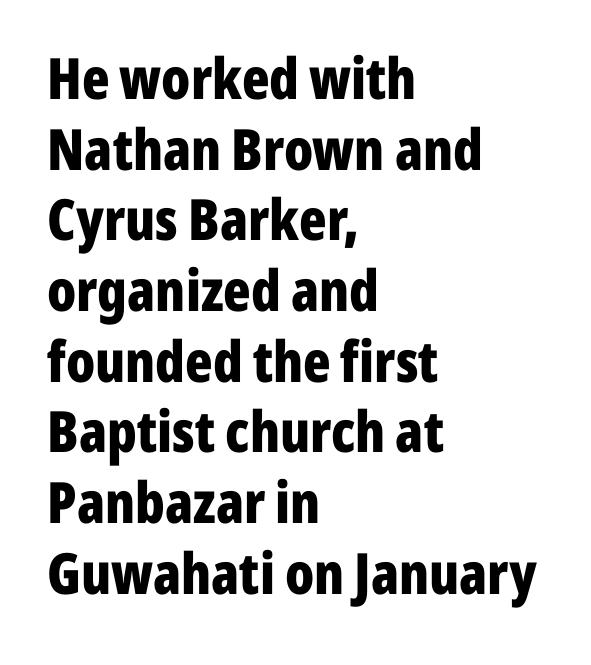
The image shows 57 px bold, condensed sans-serif type, upright; set left-aligned, line spacing 1.24x, normal letter spacing, not underlined; low stroke contrast and a medium x-height.
